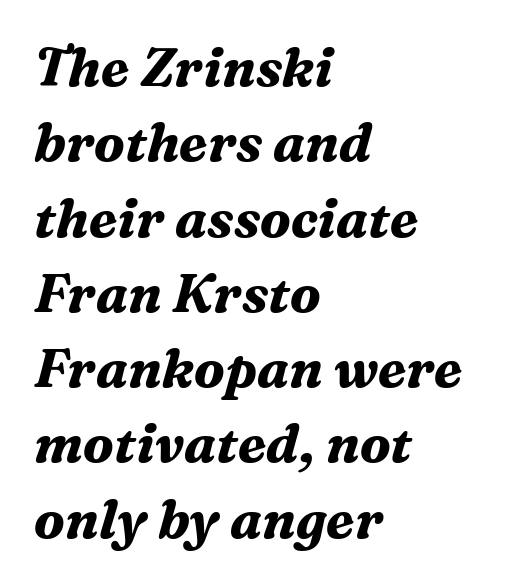
{"serif": "yes", "italic": "yes", "lean": "right", "slant_degrees": 16, "bold": "yes", "weight": "bold", "width": "normal", "stroke_contrast": "medium", "x_height": "medium", "monospaced": "no", "underline": "no", "align": "left", "line_spacing": "normal", "line_spacing_ratio": 1.42, "letter_spacing": "normal", "letter_spacing_em": 0.0, "glyph_px": 53}
